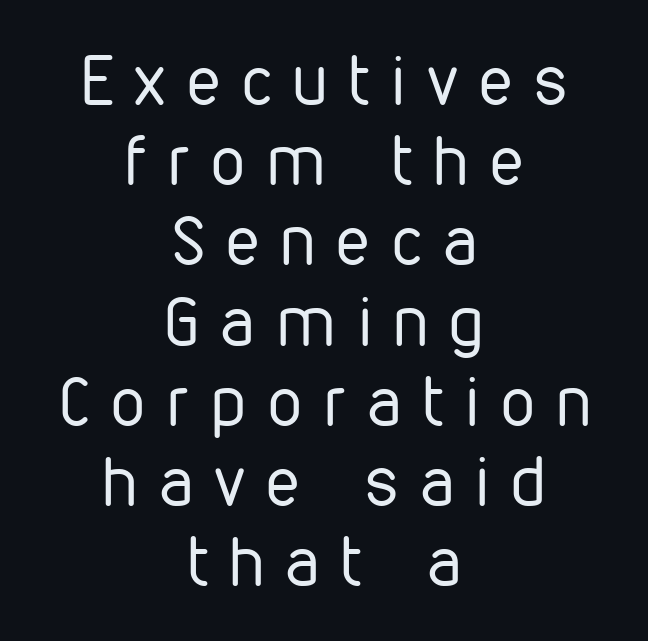
{"serif": "no", "italic": "no", "bold": "no", "weight": "regular", "width": "condensed", "stroke_contrast": "low", "x_height": "medium", "monospaced": "no", "underline": "no", "align": "center", "line_spacing_ratio": 1.18, "letter_spacing": "wide", "letter_spacing_em": 0.32, "glyph_px": 68}
